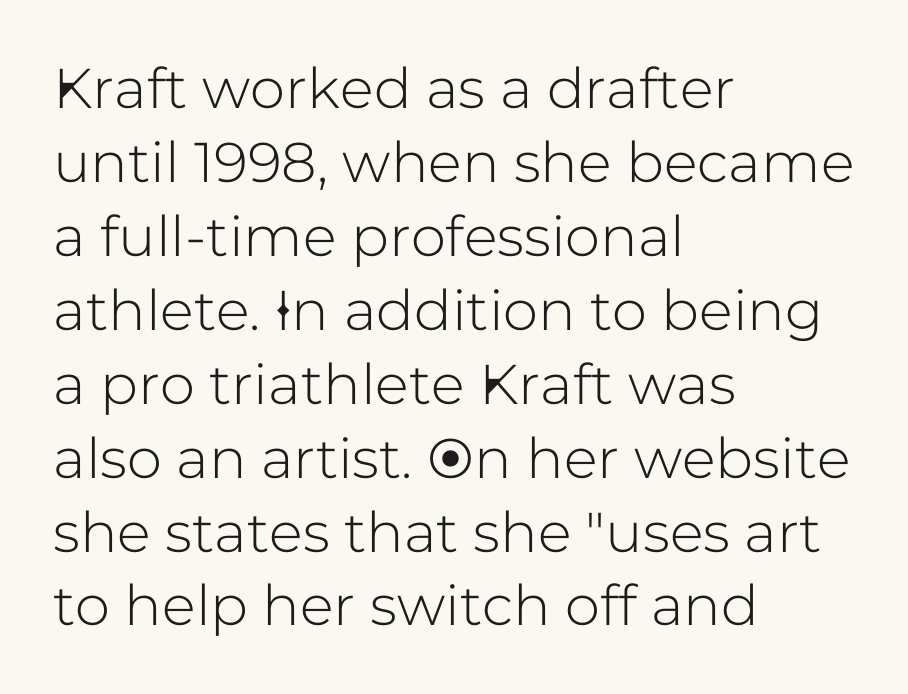
The image shows 56 px sans-serif type, upright; set left-aligned, normal line spacing (1.32x), normal letter spacing, not underlined; low stroke contrast and a medium x-height.
